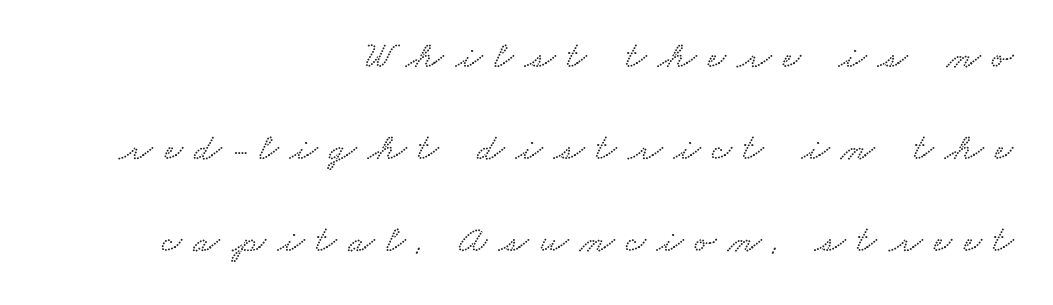
The image shows 39 px wide type; set right-aligned, loose line spacing (2.36x), unusually wide letter spacing (+0.3 em), not underlined; low stroke contrast and a small x-height.
